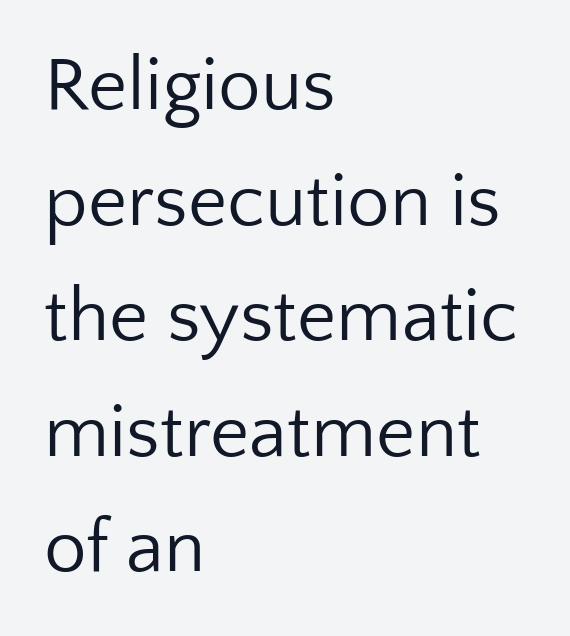
The image shows 76 px regular-weight sans-serif type, upright; set left-aligned, normal line spacing (1.52x), normal letter spacing, not underlined; low stroke contrast and a medium x-height.
